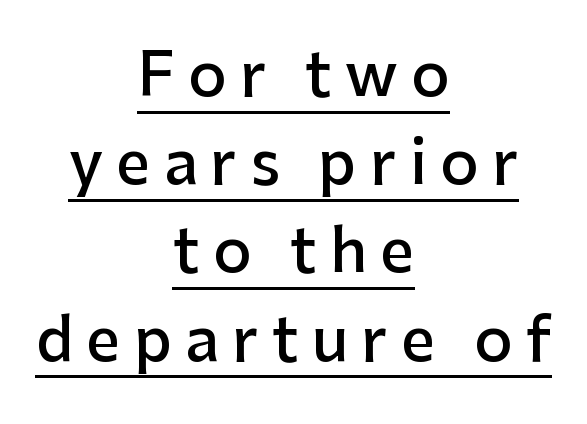
The image shows 60 px semibold sans-serif type, upright; set centered, normal line spacing (1.47x), unusually wide letter spacing (+0.22 em), underlined; low stroke contrast and a medium x-height.
